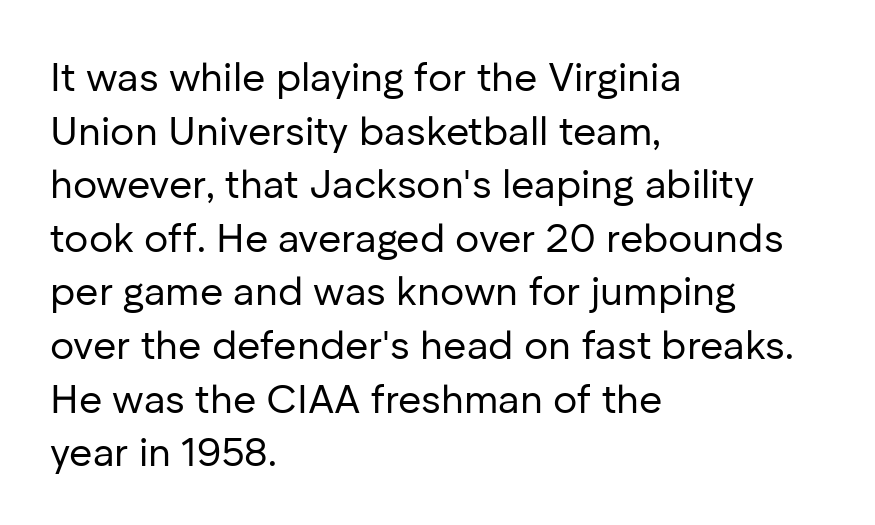
The image shows 40 px regular-weight sans-serif type, upright; set left-aligned, normal line spacing (1.34x), normal letter spacing, not underlined; low stroke contrast and a medium x-height.
